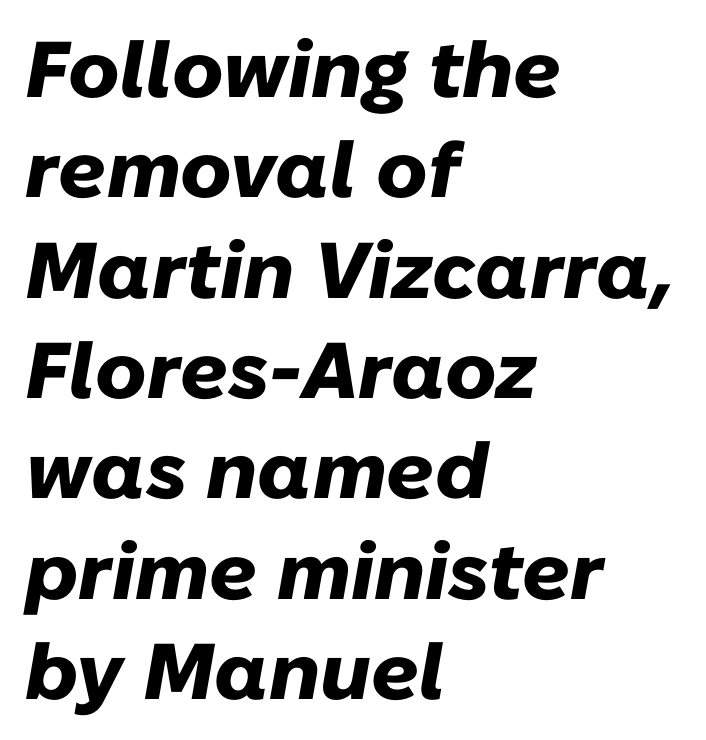
Q: Is the text bold? A: Yes.
Q: Is the text italic (slanted)? A: Yes, it leans right by about 10 degrees.
Q: Is the text underlined? A: No.
Q: How is the paragraph aligned? A: Left-aligned.
Q: Is the spacing between letters normal or unusually wide? A: Normal.
Q: Is the spacing between lines tight, normal or loose? A: Normal.
Q: Width (condensed, normal, or wide)? A: Normal.
Q: Stroke contrast? A: Low.
Q: x-height? A: Medium.
Q: Monospaced? A: No.
